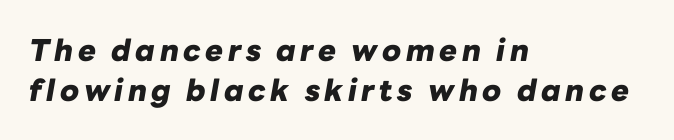
{"italic": "yes", "lean": "right", "slant_degrees": 10, "bold": "yes", "weight": "heavy", "width": "normal", "stroke_contrast": "low", "x_height": "medium", "monospaced": "no", "underline": "no", "align": "left", "line_spacing": "normal", "line_spacing_ratio": 1.35, "glyph_px": 30}
